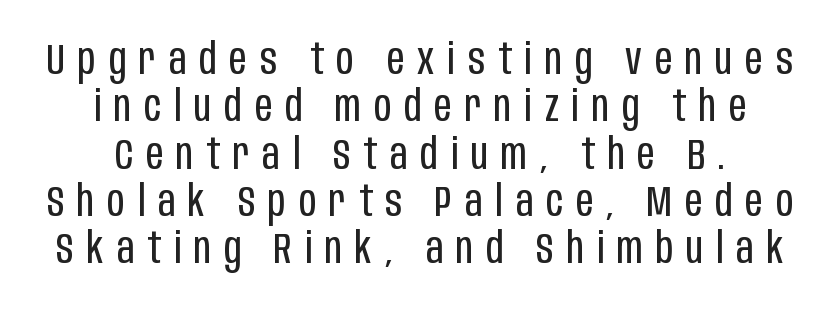
The image shows 43 px regular-weight, condensed sans-serif type, upright; set tight line spacing (1.1x), unusually wide letter spacing (+0.3 em), not underlined; low stroke contrast and a large x-height.
